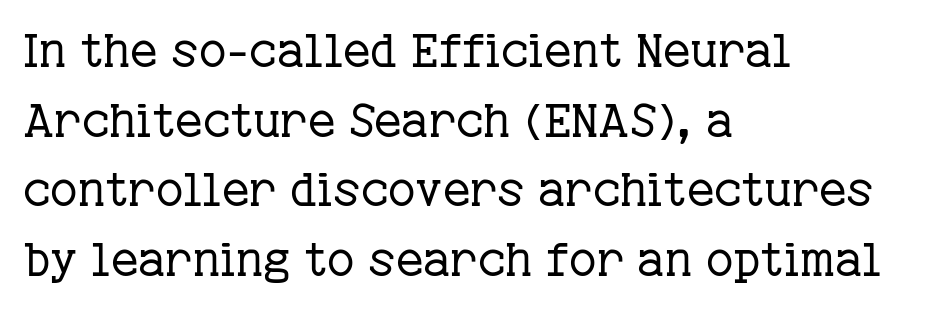
Little horizontal feet cap the strokes, marking this as serif type. Do the letters lean? They stand straight. Layout note: lines flush left. Only glyphs here, with clear space below each row.
